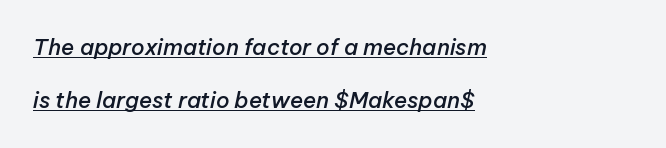
The image shows 22 px text type, italic (leaning right); set left-aligned, loose line spacing (2.42x), normal letter spacing, underlined.
